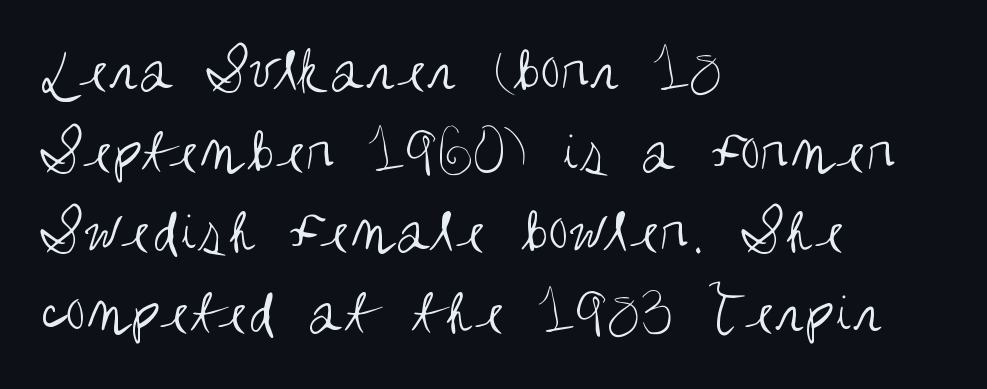
{"serif": "no", "bold": "no", "weight": "regular", "width": "condensed", "stroke_contrast": "medium", "x_height": "large", "monospaced": "no", "underline": "no", "align": "left", "line_spacing_ratio": 1.24, "letter_spacing": "normal", "letter_spacing_em": 0.0, "glyph_px": 65}
